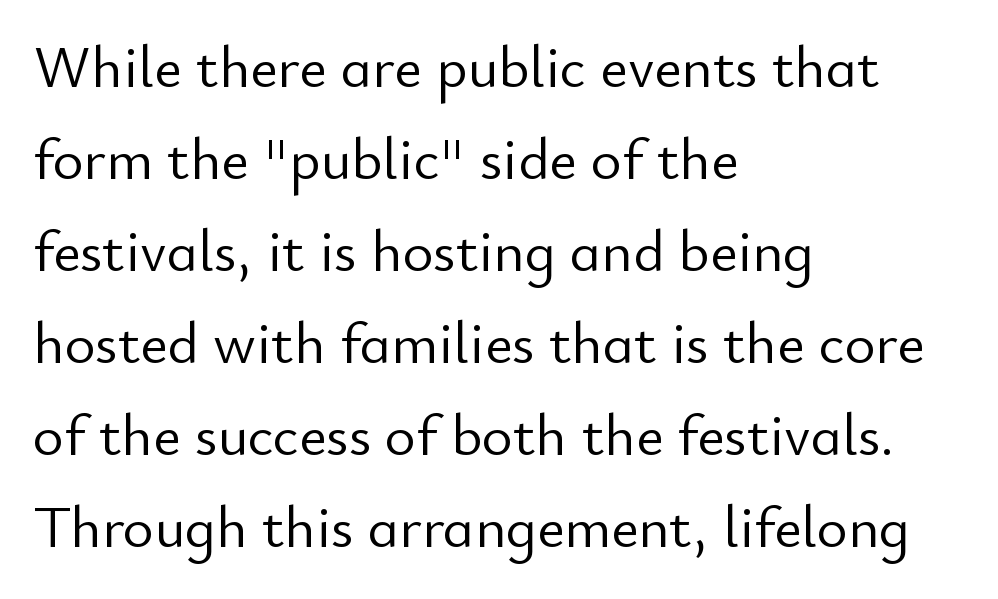
{"serif": "no", "italic": "no", "bold": "no", "weight": "light", "width": "normal", "stroke_contrast": "low", "x_height": "small", "monospaced": "no", "underline": "no", "align": "left", "line_spacing": "normal", "line_spacing_ratio": 1.56, "letter_spacing": "normal", "letter_spacing_em": 0.0, "glyph_px": 59}
